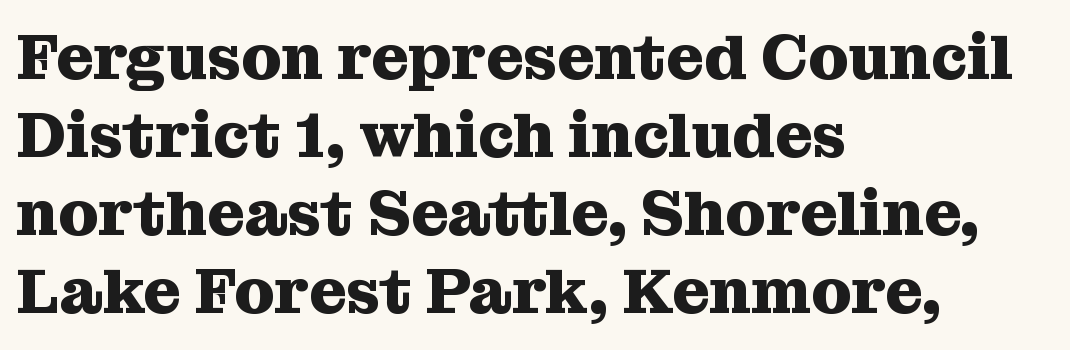
A serif font was chosen for this passage. Unmarked baselines from the first word to the last. The letters advance in unequal steps, a hallmark of proportional type. Typesetter's note: full bold, strokes at maximum text heaviness. Every character sits straight up, as roman type does. The face used here is rendered with its standard letterfit.
